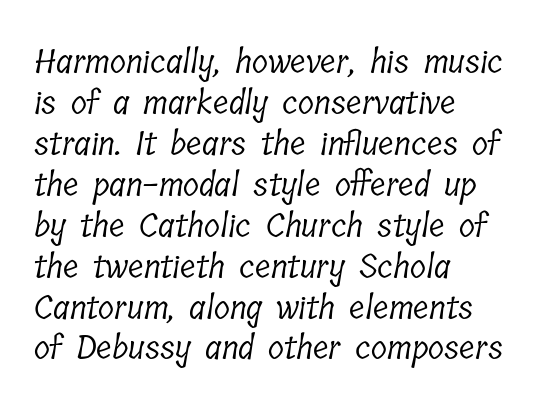
Q: Is the text bold? A: No.
Q: Is the typeface a serif or a sans-serif typeface? A: Serif.
Q: Is the text underlined? A: No.
Q: How is the paragraph aligned? A: Left-aligned.
Q: Is the spacing between letters normal or unusually wide? A: Normal.
Q: Width (condensed, normal, or wide)? A: Condensed.
Q: Stroke contrast? A: Low.
Q: x-height? A: Medium.
Q: Monospaced? A: No.
